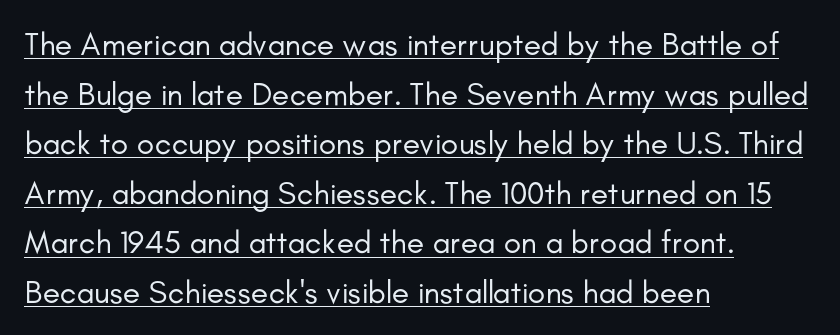
These lines are rendered in a variable-pitch font. Alignment: flush left. Leading matches the norm, producing a regular column. Compared with a typical body face, this is equally light or lighter still. Nope, no serifs anywhere on these letters.
